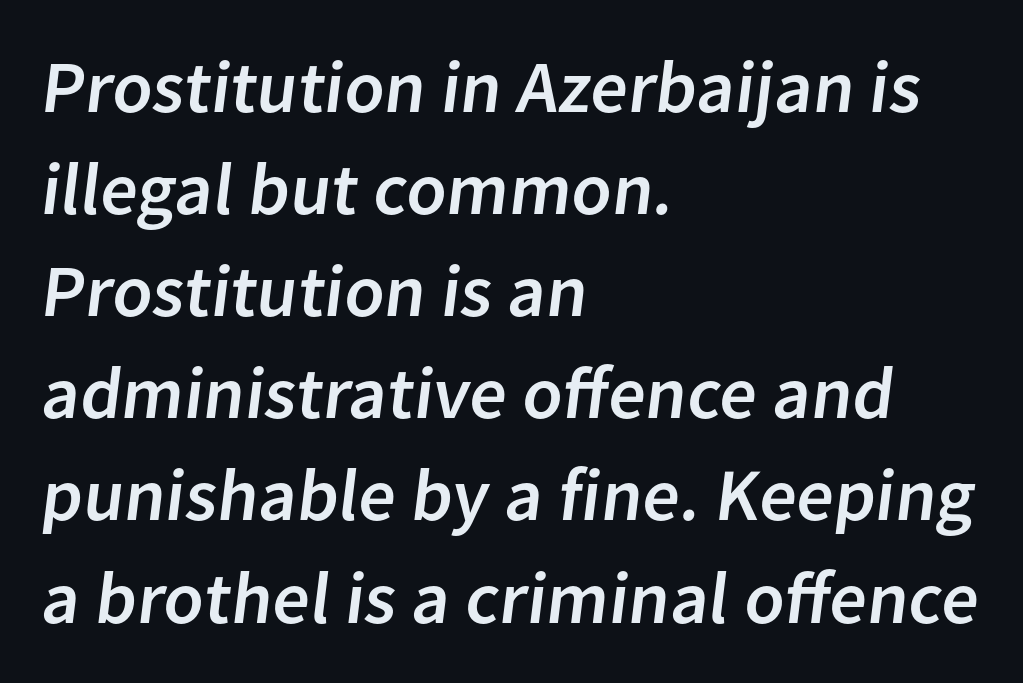
The image shows 74 px sans-serif type; set left-aligned, normal line spacing (1.38x), normal letter spacing, not underlined; low stroke contrast and a medium x-height.
